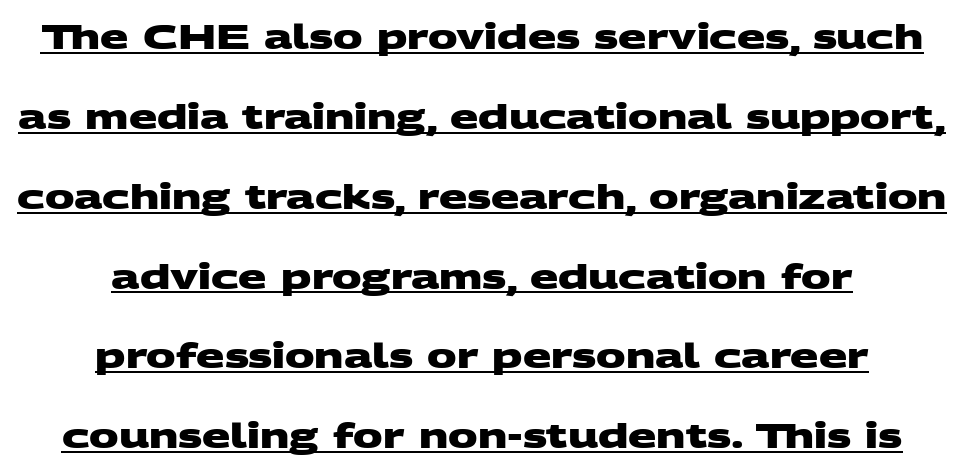
The image shows 33 px heavy, wide sans-serif type; set centered, loose line spacing (2.42x), normal letter spacing, underlined; medium stroke contrast and a large x-height.
